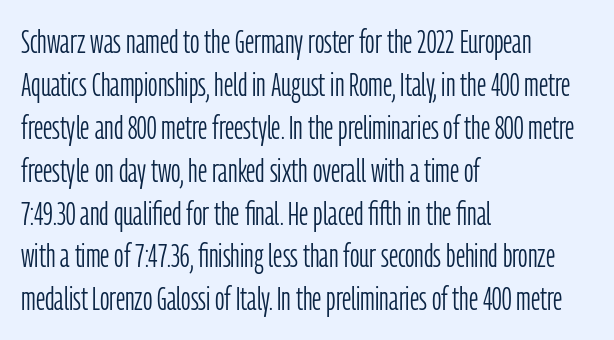
Proportional: the letters do not fall into vertical columns. Designer's note — italics off, roman on. This sample is left-justified, so line endings fall wherever the words run out. Beneath every word, the page is bare.
